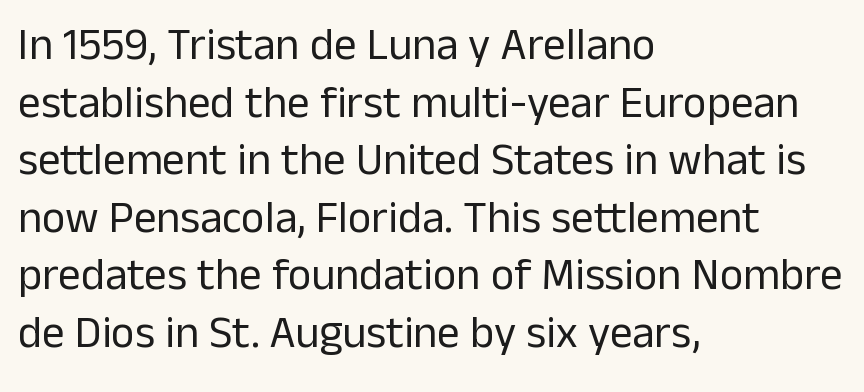
Q: Is the text bold? A: No.
Q: Is the text italic (slanted)? A: No, it is upright.
Q: Is the typeface a serif or a sans-serif typeface? A: Sans-serif.
Q: Is the text underlined? A: No.
Q: How is the paragraph aligned? A: Left-aligned.
Q: Is the spacing between letters normal or unusually wide? A: Normal.
Q: Is the spacing between lines tight, normal or loose? A: Normal.
Q: Width (condensed, normal, or wide)? A: Normal.
Q: Stroke contrast? A: Low.
Q: x-height? A: Medium.
Q: Monospaced? A: No.
